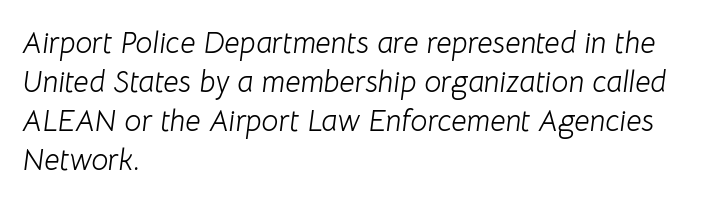
Q: Is the text bold? A: No.
Q: Is the text italic (slanted)? A: Yes, it leans right by about 8 degrees.
Q: Is the text underlined? A: No.
Q: How is the paragraph aligned? A: Left-aligned.
Q: Is the spacing between letters normal or unusually wide? A: Normal.
Q: Is the spacing between lines tight, normal or loose? A: Normal.
Q: Width (condensed, normal, or wide)? A: Normal.
Q: Stroke contrast? A: Low.
Q: x-height? A: Medium.
Q: Monospaced? A: No.
